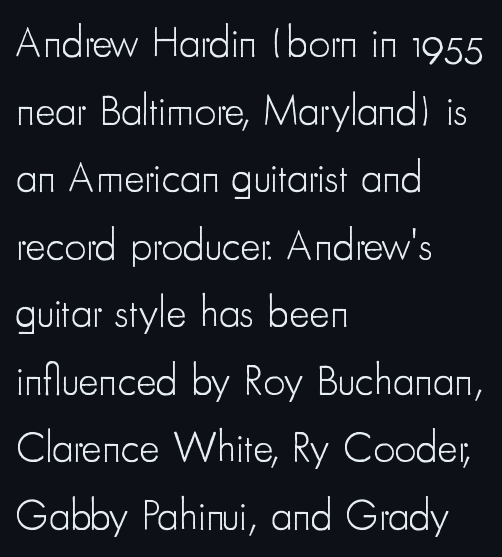
Q: Is the text bold? A: No.
Q: Is the text italic (slanted)? A: No, it is upright.
Q: Is the typeface a serif or a sans-serif typeface? A: Sans-serif.
Q: Is the text underlined? A: No.
Q: How is the paragraph aligned? A: Left-aligned.
Q: Is the spacing between letters normal or unusually wide? A: Normal.
Q: Is the spacing between lines tight, normal or loose? A: Normal.
Q: Width (condensed, normal, or wide)? A: Condensed.
Q: Stroke contrast? A: Low.
Q: x-height? A: Small.
Q: Monospaced? A: No.
